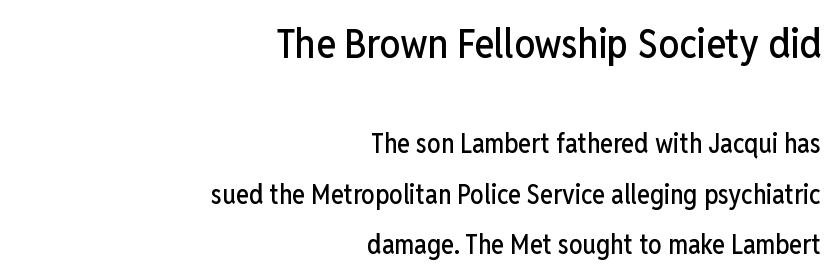
{"serif": "no", "italic": "no", "width": "condensed", "stroke_contrast": "low", "x_height": "medium", "monospaced": "no", "underline": "no", "align": "right", "line_spacing_ratio": 1.87, "letter_spacing": "normal", "letter_spacing_em": 0.0, "larger_block": "first", "size_ratio": 1.52, "glyph_px": 41}
